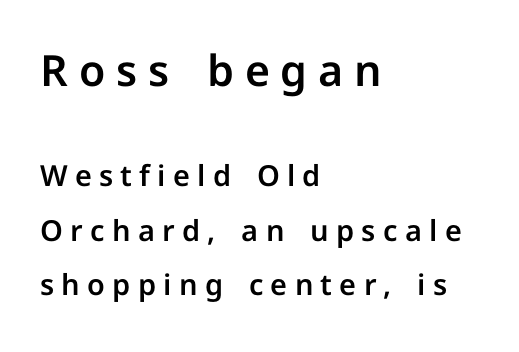
This sample has the flowing, uneven cadence of proportional lettering. The first block has been scaled up relative to the second. Notice how the passage keeps a crisp vertical edge on the left only. Short note: letters widely spaced.
